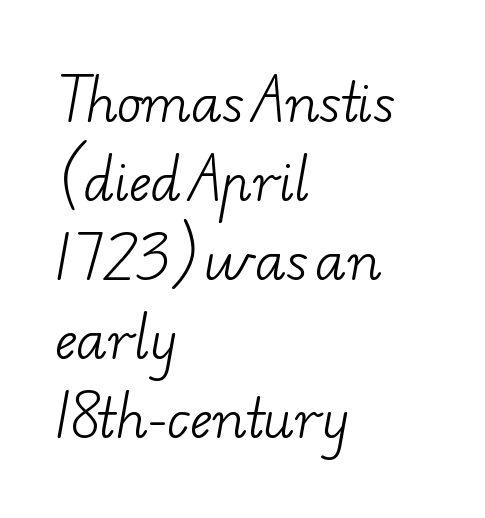
Think of a printed novel: that variable character pitch is what you see here. Caption: standard tracking, unaltered. This sample is left-justified, so line endings fall wherever the words run out. Underlining? Definitely not there. The weight would be labelled regular, book, light, or lighter still. Does the leading feel generous? No, just average.
